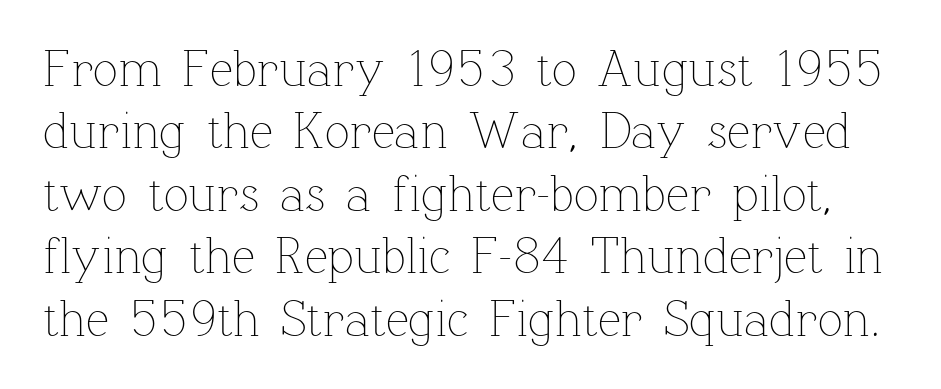
A typesetter would call this zero additional tracking. Character widths vary here, with narrow letters taking less room than wide ones. The font is comparable to plain body text, perhaps lighter. Nobody drew a line under any word here. Upright lettering throughout.
